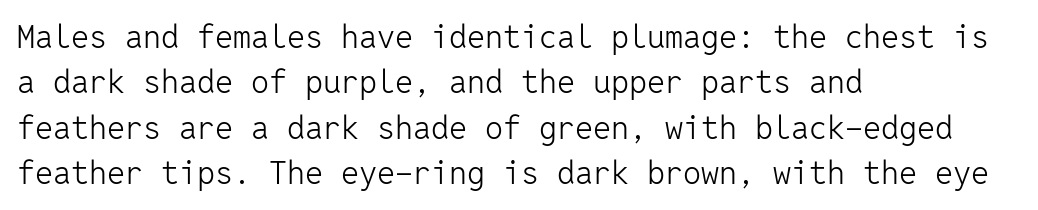
{"serif": "no", "italic": "no", "bold": "no", "weight": "light", "width": "normal", "stroke_contrast": "low", "x_height": "medium", "monospaced": "yes", "underline": "no", "align": "left", "line_spacing": "normal", "line_spacing_ratio": 1.42, "letter_spacing": "normal", "letter_spacing_em": 0.0, "glyph_px": 32}
